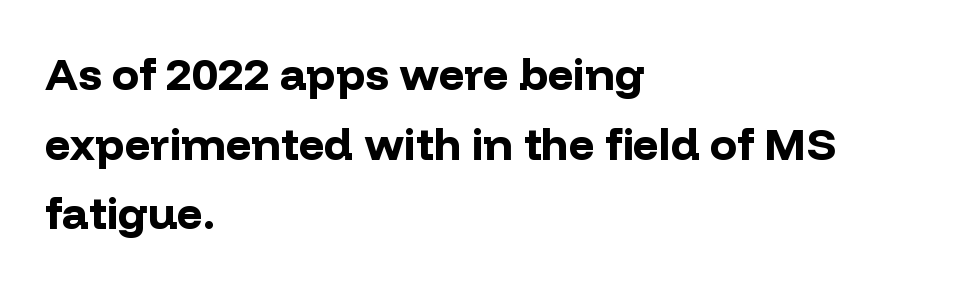
The image shows 45 px bold sans-serif type, upright; set left-aligned, normal line spacing (1.55x), normal letter spacing, not underlined; low stroke contrast and a medium x-height.
